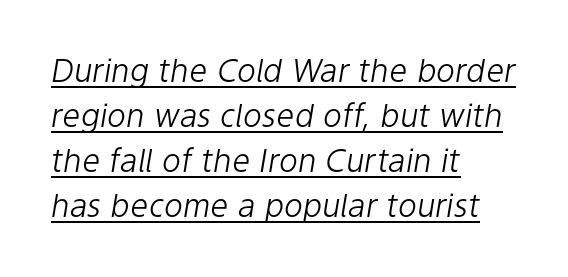
The image shows 32 px light type, italic (leaning right); set left-aligned, normal line spacing (1.41x), normal letter spacing, underlined; low stroke contrast and a medium x-height.
